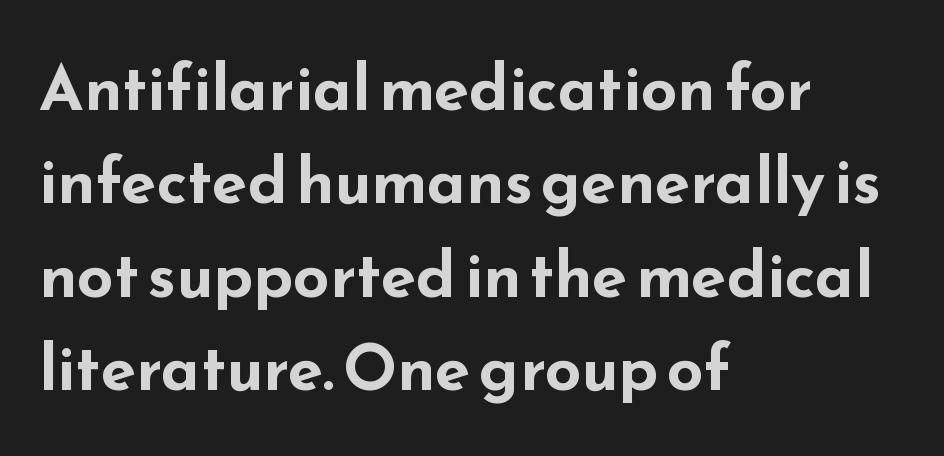
{"serif": "no", "italic": "no", "bold": "yes", "weight": "bold", "width": "wide", "stroke_contrast": "low", "x_height": "small", "monospaced": "no", "underline": "no", "align": "left", "line_spacing": "normal", "line_spacing_ratio": 1.46, "letter_spacing": "normal", "letter_spacing_em": 0.0, "glyph_px": 64}
